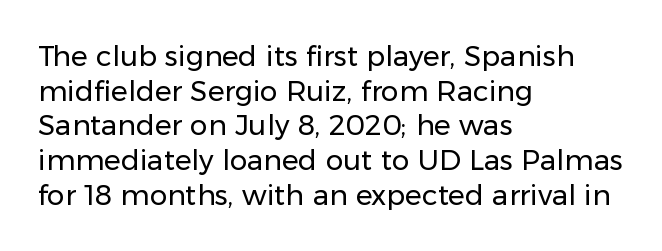
Weight: in the light-to-regular range. The designer went with a sans here, leaving each stem footless. Descenders are the only things crossing below the line. Line starts are locked; line ends wander.
